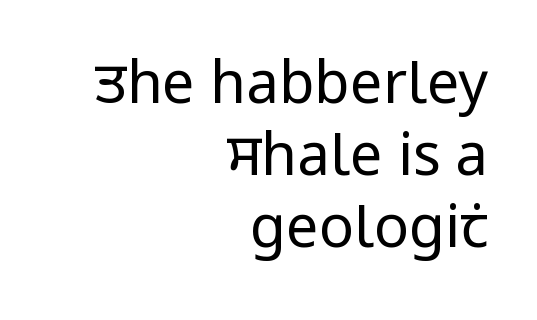
{"serif": "no", "italic": "no", "bold": "no", "weight": "regular", "width": "condensed", "stroke_contrast": "low", "x_height": "large", "monospaced": "no", "underline": "no", "align": "right", "line_spacing_ratio": 1.24, "letter_spacing": "normal", "letter_spacing_em": 0.0, "glyph_px": 58}
